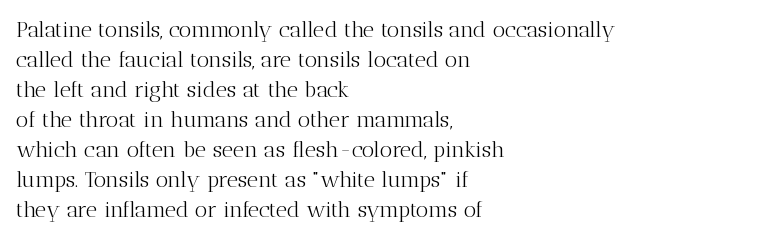
{"italic": "no", "bold": "no", "underline": "no", "align": "left", "line_spacing": "normal", "line_spacing_ratio": 1.36, "letter_spacing": "normal", "letter_spacing_em": 0.0, "glyph_px": 22}
